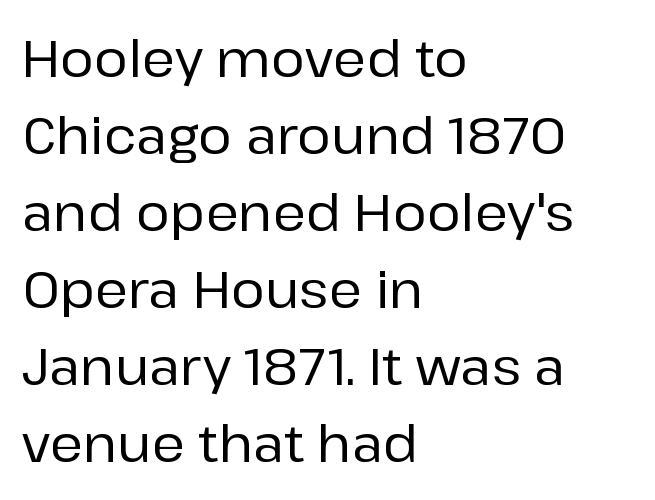
The image shows 51 px sans-serif type, upright; set left-aligned, normal line spacing (1.51x), normal letter spacing, not underlined; low stroke contrast and a medium x-height.
